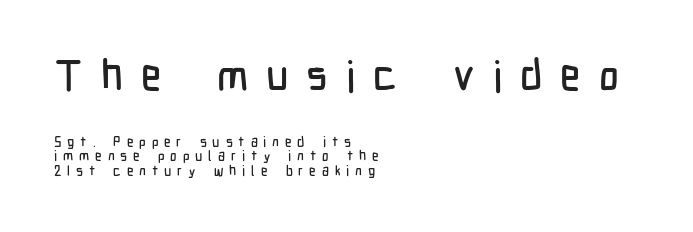
{"serif": "no", "italic": "no", "width": "condensed", "stroke_contrast": "low", "x_height": "medium", "monospaced": "no", "underline": "no", "align": "left", "line_spacing": "tight", "line_spacing_ratio": 1.05, "letter_spacing": "wide", "letter_spacing_em": 0.42, "larger_block": "first", "size_ratio": 3.07, "glyph_px": 43}
